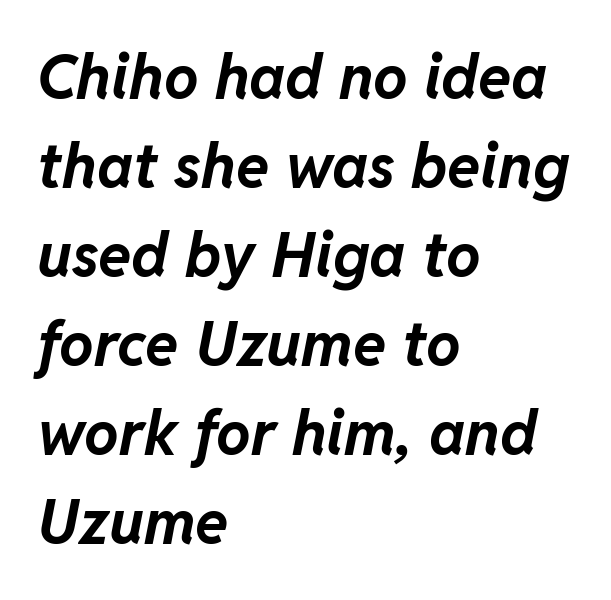
Q: Is the text bold? A: Yes.
Q: Is the text italic (slanted)? A: Yes, it leans right by about 11 degrees.
Q: Is the text underlined? A: No.
Q: How is the paragraph aligned? A: Left-aligned.
Q: Is the spacing between letters normal or unusually wide? A: Normal.
Q: Is the spacing between lines tight, normal or loose? A: Normal.
Q: Width (condensed, normal, or wide)? A: Normal.
Q: Stroke contrast? A: Low.
Q: x-height? A: Medium.
Q: Monospaced? A: No.
